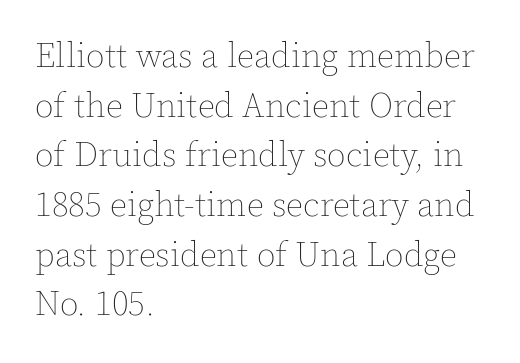
Posture: straight, roman, zero tilt. Visually the block forms a straight wall on the left and a jagged coastline on the right. This is not heavy type; no bold has been used. Does extra space separate the letters? No, they use regular spacing. The zone under the glyphs is completely vacant. This sample keeps an unexceptional amount of space between lines.
